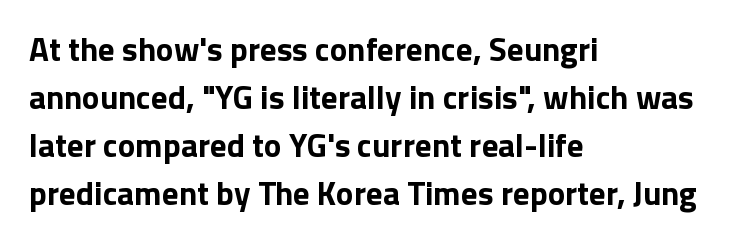
The image shows 33 px bold sans-serif type, upright; set left-aligned, normal line spacing (1.45x), normal letter spacing, not underlined; low stroke contrast and a medium x-height.
